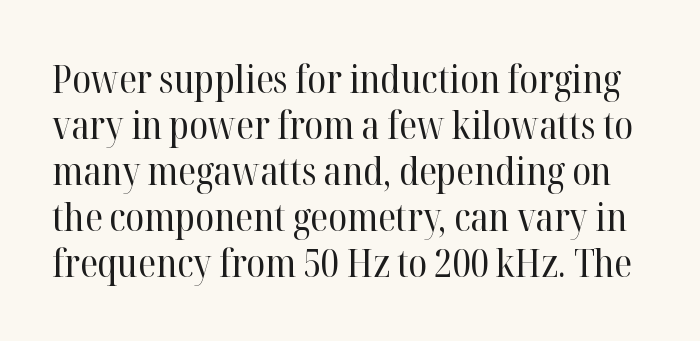
{"serif": "yes", "italic": "no", "bold": "no", "weight": "regular", "width": "normal", "stroke_contrast": "high", "x_height": "medium", "monospaced": "no", "underline": "no", "line_spacing_ratio": 1.21, "letter_spacing": "normal", "letter_spacing_em": 0.0, "glyph_px": 38}
